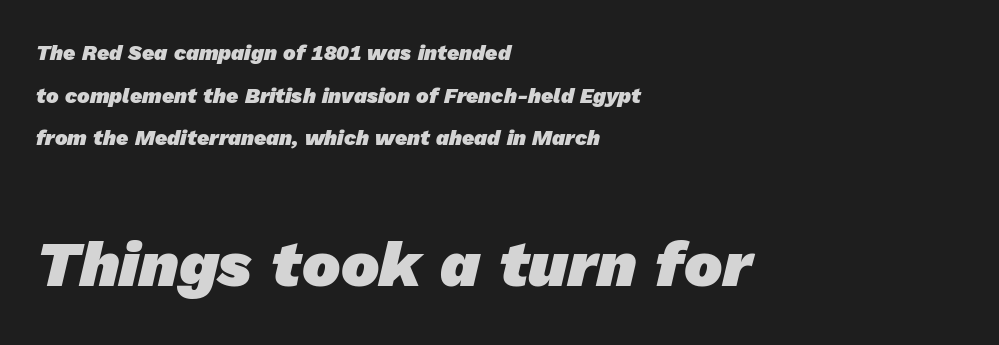
The letters advance in unequal steps, a hallmark of proportional type. The rendering shows plain stroke endings on the letterforms — a sans-serif design. Horizontal alignment here is leftward, the default for most running prose. The font is running at its bold setting.
